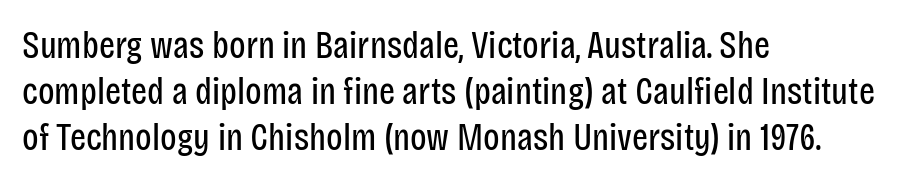
Q: Is the text bold? A: No.
Q: Is the text italic (slanted)? A: No, it is upright.
Q: Is the typeface a serif or a sans-serif typeface? A: Sans-serif.
Q: Is the text underlined? A: No.
Q: How is the paragraph aligned? A: Left-aligned.
Q: Is the spacing between letters normal or unusually wide? A: Normal.
Q: Width (condensed, normal, or wide)? A: Condensed.
Q: Stroke contrast? A: Low.
Q: x-height? A: Large.
Q: Monospaced? A: No.
